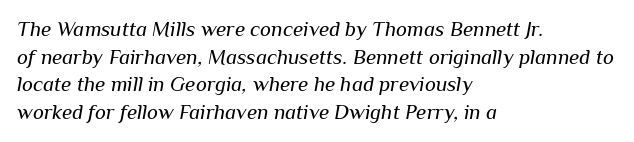
Q: Is the text bold? A: No.
Q: Is the text italic (slanted)? A: Yes, it leans right by about 10 degrees.
Q: Is the text underlined? A: No.
Q: How is the paragraph aligned? A: Left-aligned.
Q: Is the spacing between letters normal or unusually wide? A: Normal.
Q: Is the spacing between lines tight, normal or loose? A: Normal.
